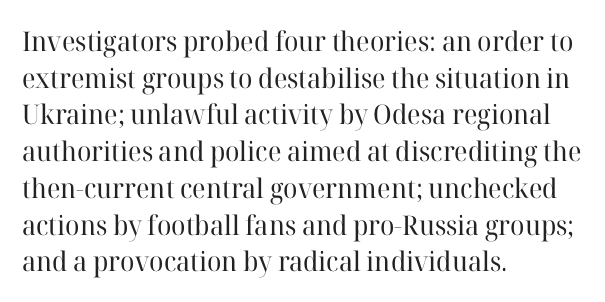
{"italic": "no", "bold": "no", "underline": "no", "align": "left", "line_spacing": "normal", "line_spacing_ratio": 1.36, "letter_spacing": "normal", "letter_spacing_em": 0.0, "glyph_px": 27}
